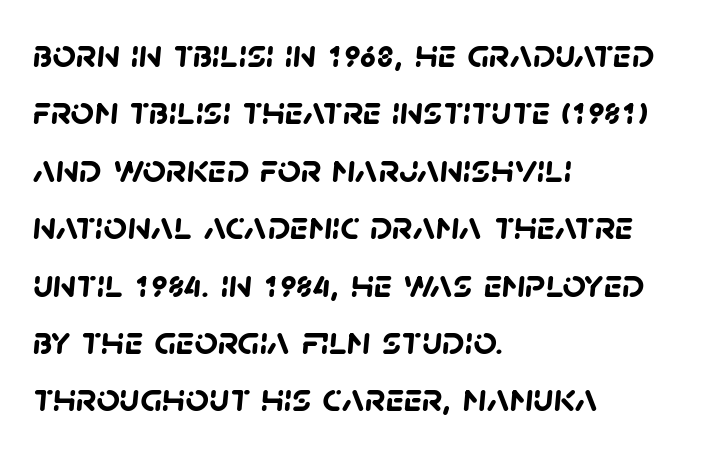
The passage shown is typed in a proportional face where columns would drift. The type is set solid horizontally, with unmodified tracking. Plenty of ink on the page — the face is bold. These lines sit exactly where default settings would place them.
